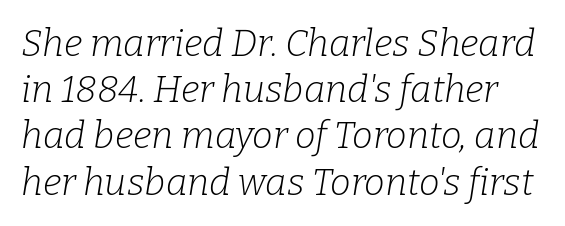
Honestly, the letter spacing is just normal — you wouldn't notice it. The font is comparable to plain body text, perhaps lighter. You could not count columns in this text — the font is proportionally spaced. The designer went with a serif here, giving each stem small feet. Normally led — the rows are evenly, conventionally spaced. Quick note: underline off.
